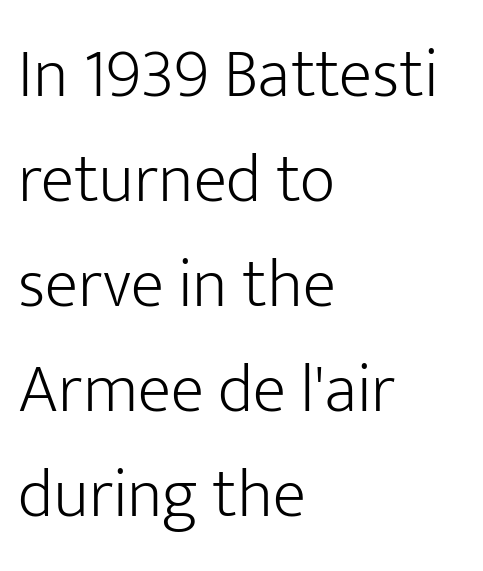
{"serif": "no", "italic": "no", "bold": "no", "weight": "light", "width": "normal", "stroke_contrast": "low", "x_height": "medium", "monospaced": "no", "underline": "no", "align": "left", "line_spacing": "normal", "line_spacing_ratio": 1.52, "letter_spacing": "normal", "letter_spacing_em": 0.0, "glyph_px": 69}
